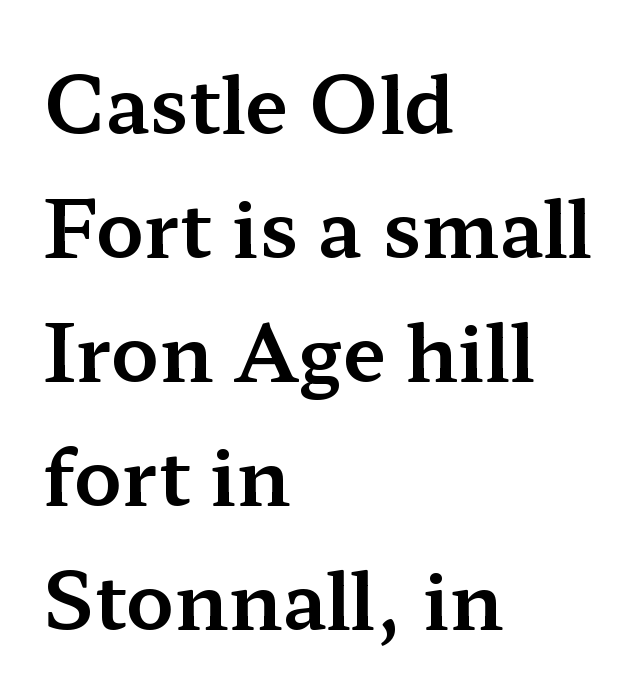
One glance says typical: line gaps are just what's usual. Spacing between characters is what you'd get straight out of the box. The baseline area is clear. Is this a sans? No — the strokes have serifs. Is the block centered? No — it sits flush against the left margin. Ordinary non-slanted type is in use.
